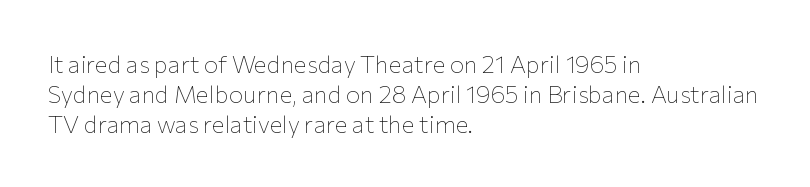
The weight would be labelled regular, book, light, or lighter still. Every stem runs plumb, perpendicular to the baseline. Descender tails drop into unmarked territory. One glance says typical: line gaps are just what's usual.
